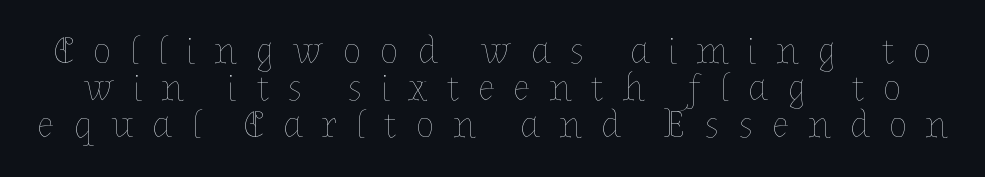
The image shows 39 px thin type, upright; set tight line spacing (0.95x), unusually wide letter spacing (+0.48 em), not underlined; low stroke contrast and a medium x-height.
